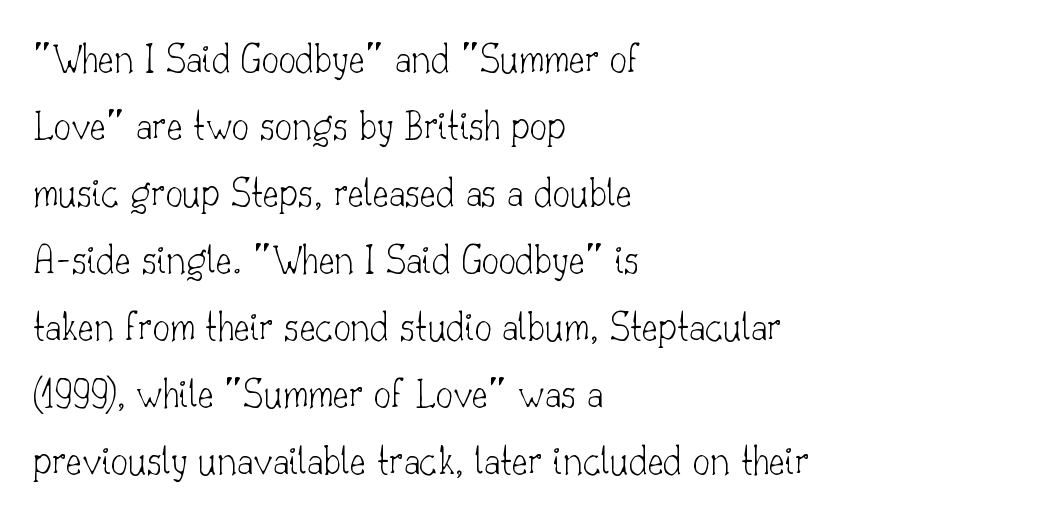
Q: Is the text bold? A: No.
Q: Is the text italic (slanted)? A: No, it is upright.
Q: Is the typeface a serif or a sans-serif typeface? A: Serif.
Q: Is the text underlined? A: No.
Q: How is the paragraph aligned? A: Left-aligned.
Q: Is the spacing between letters normal or unusually wide? A: Normal.
Q: Is the spacing between lines tight, normal or loose? A: Normal.
Q: Width (condensed, normal, or wide)? A: Normal.
Q: Stroke contrast? A: Low.
Q: x-height? A: Small.
Q: Monospaced? A: No.
